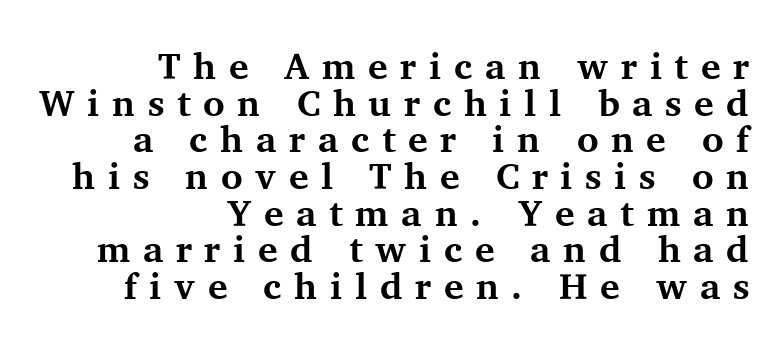
The image shows 37 px bold serif type, upright; set right-aligned, tight line spacing (0.99x), unusually wide letter spacing (+0.34 em), not underlined; medium stroke contrast and a medium x-height.
